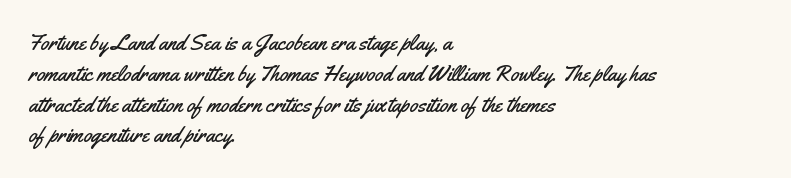
The image shows 22 px text type; set left-aligned, normal line spacing (1.4x), normal letter spacing, not underlined.
